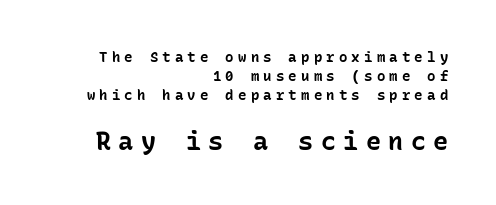
The image shows 25 px bold type, upright; set right-aligned, normal line spacing (1.37x), unusually wide letter spacing (+0.3 em), not underlined; the second (bottom) block is 1.79x larger.
